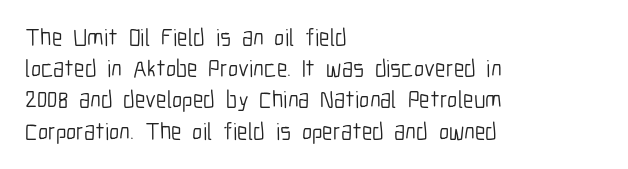
Q: Is the text bold? A: No.
Q: Is the text italic (slanted)? A: No, it is upright.
Q: Is the text underlined? A: No.
Q: How is the paragraph aligned? A: Left-aligned.
Q: Is the spacing between letters normal or unusually wide? A: Normal.
Q: Is the spacing between lines tight, normal or loose? A: Normal.
